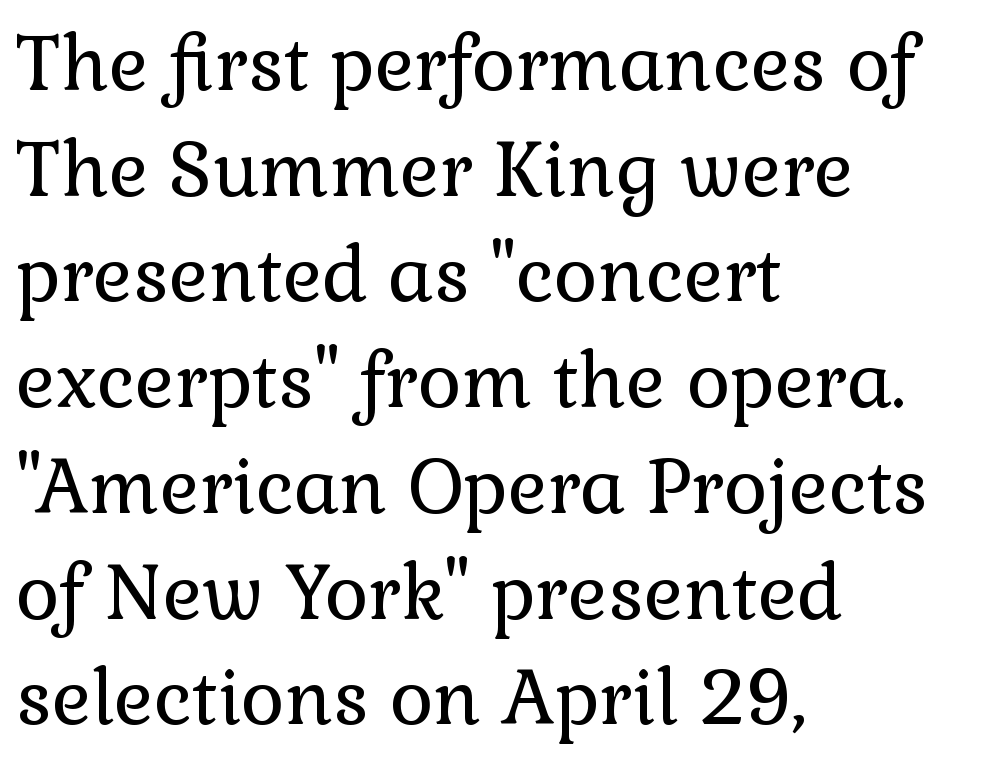
Q: Is the text bold? A: No.
Q: Is the text italic (slanted)? A: No, it is upright.
Q: Is the typeface a serif or a sans-serif typeface? A: Serif.
Q: Is the text underlined? A: No.
Q: How is the paragraph aligned? A: Left-aligned.
Q: Is the spacing between letters normal or unusually wide? A: Normal.
Q: Is the spacing between lines tight, normal or loose? A: Normal.
Q: Width (condensed, normal, or wide)? A: Normal.
Q: x-height? A: Medium.
Q: Monospaced? A: No.
